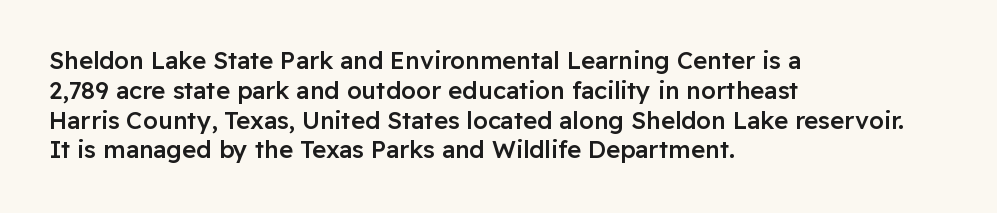
Q: Is the text bold? A: Semi-bold.
Q: Is the text italic (slanted)? A: No, it is upright.
Q: Is the text underlined? A: No.
Q: How is the paragraph aligned? A: Left-aligned.
Q: Is the spacing between letters normal or unusually wide? A: Normal.
